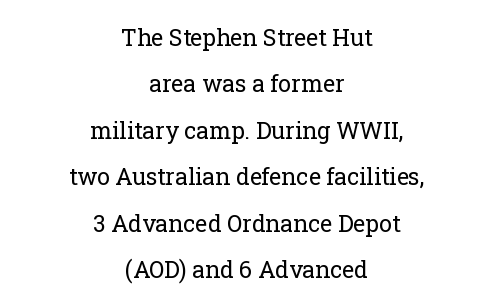
{"italic": "no", "bold": "no", "underline": "no", "align": "center", "line_spacing": "loose", "line_spacing_ratio": 2.02, "letter_spacing": "normal", "letter_spacing_em": 0.0, "glyph_px": 23}
